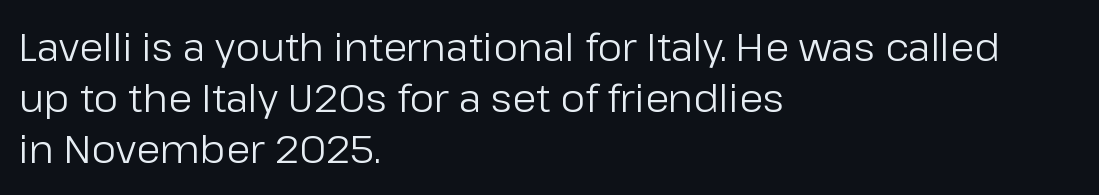
The image shows 39 px regular-weight sans-serif type, upright; set left-aligned, normal line spacing (1.31x), normal letter spacing, not underlined; low stroke contrast and a medium x-height.
